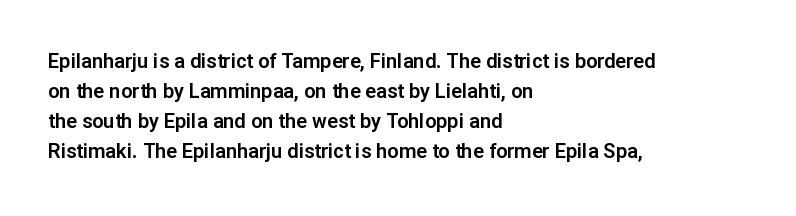
Q: Is the text italic (slanted)? A: No, it is upright.
Q: Is the text underlined? A: No.
Q: How is the paragraph aligned? A: Left-aligned.
Q: Is the spacing between letters normal or unusually wide? A: Normal.
Q: Is the spacing between lines tight, normal or loose? A: Normal.
